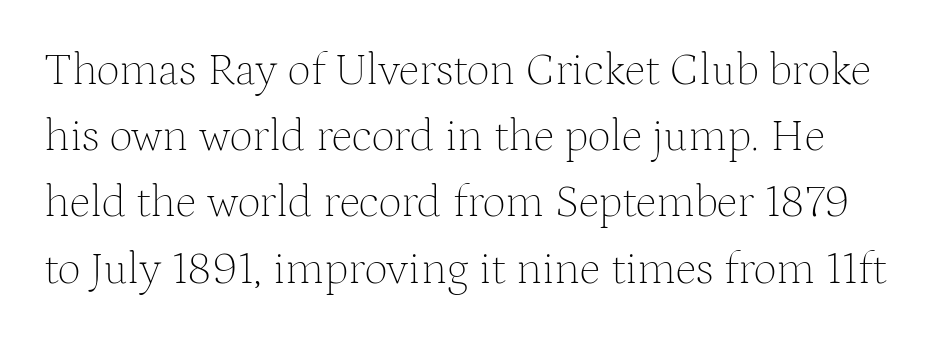
The image shows 46 px thin serif type, upright; set normal line spacing (1.44x), normal letter spacing, not underlined; medium stroke contrast and a medium x-height.
